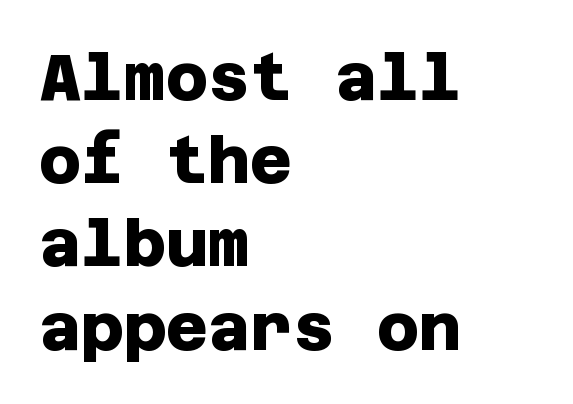
The image shows 65 px heavy sans-serif type; set left-aligned, normal line spacing (1.28x), normal letter spacing, not underlined; low stroke contrast and a large x-height.
